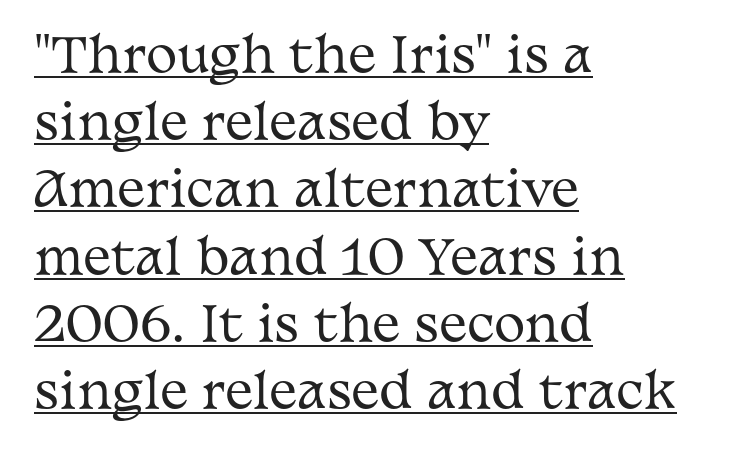
What stands out about the letter spacing? Nothing — it is the standard amount. Stem width sits at or under what a default text font uses. These lines are rendered in a variable-pitch font. This rendering employs a face with finishing strokes, i.e., a serif. These characters rest on top of a visible drawn line.
